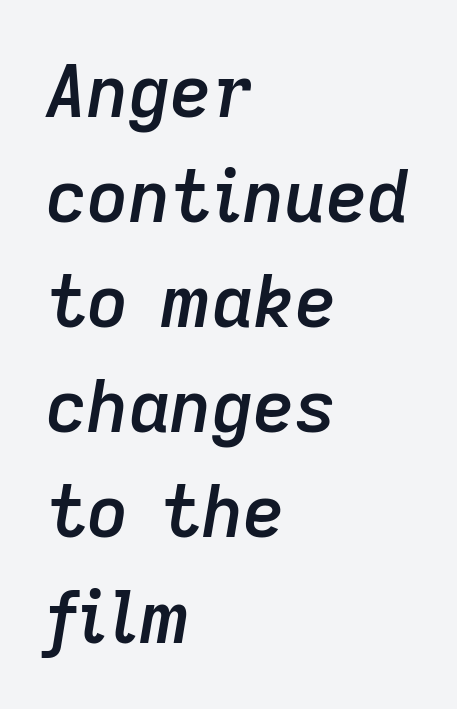
Every character sits at an angle, as italics do. Clear beneath every line of the passage. Caption: semibold face, moderately heavy strokes. Letter spacing: default. These lines are rendered in a variable-pitch font.
